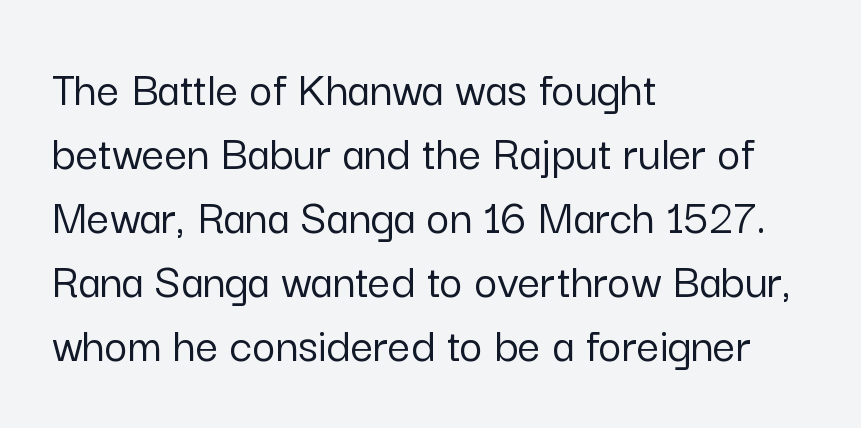
The axis of the letterforms is exactly vertical. One glance says typical: line gaps are just what's usual. Descender tails drop into unmarked territory. Characters follow at the spacing the type designer built in. In CSS terms this would be text-align: left. Spacing verdict: proportional, widths tailored to each character.
